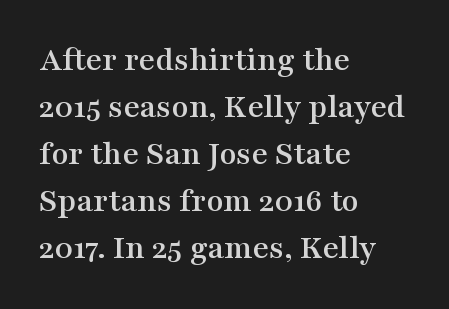
{"serif": "yes", "italic": "no", "width": "wide", "stroke_contrast": "medium", "x_height": "medium", "monospaced": "no", "underline": "no", "align": "left", "line_spacing": "normal", "line_spacing_ratio": 1.34, "letter_spacing": "normal", "letter_spacing_em": 0.0, "glyph_px": 35}
